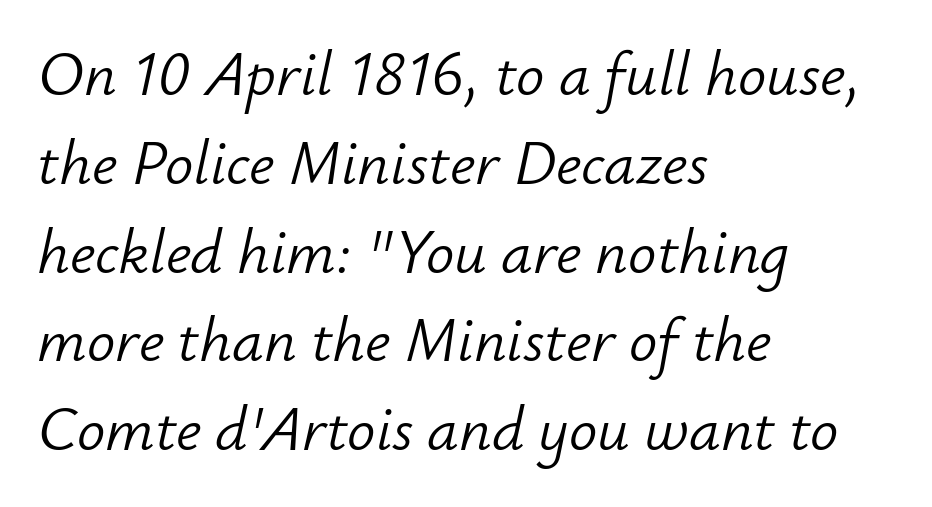
The image shows 63 px light type, italic (leaning right); set left-aligned, normal line spacing (1.41x), normal letter spacing, not underlined; low stroke contrast and a small x-height.
